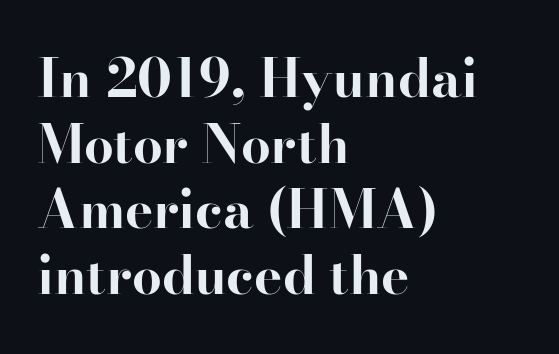
Q: Is the text bold? A: Yes.
Q: Is the text italic (slanted)? A: No, it is upright.
Q: Is the typeface a serif or a sans-serif typeface? A: Serif.
Q: Is the text underlined? A: No.
Q: How is the paragraph aligned? A: Left-aligned.
Q: Is the spacing between letters normal or unusually wide? A: Normal.
Q: Width (condensed, normal, or wide)? A: Normal.
Q: Stroke contrast? A: High.
Q: x-height? A: Small.
Q: Monospaced? A: No.
